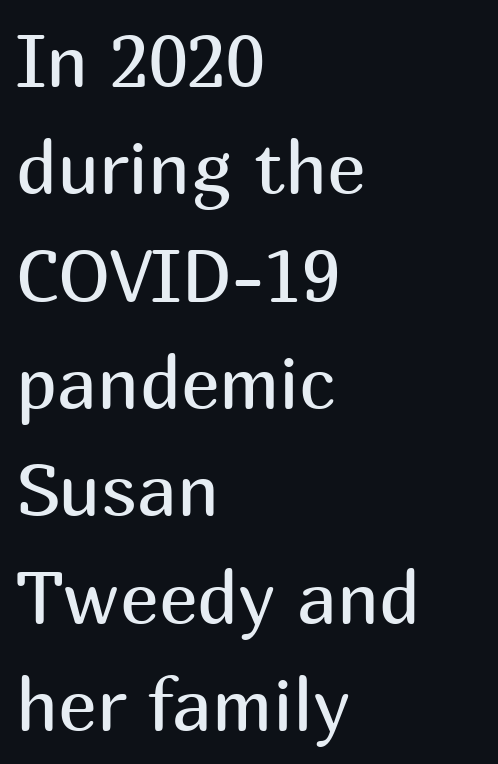
The image shows 73 px regular-weight sans-serif type, upright; set left-aligned, normal line spacing (1.47x), normal letter spacing, not underlined; medium stroke contrast and a medium x-height.
